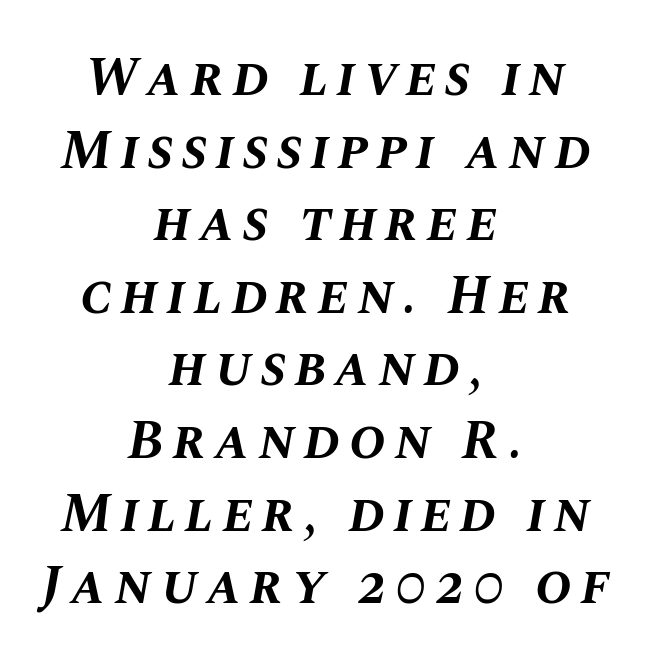
Reading down the column, the eye jumps a familiar distance to each next line. Slanted lettering throughout. The paragraph has two soft edges and a firm central axis. Is the type bold? Yes — the strokes are clearly thick and heavy.
